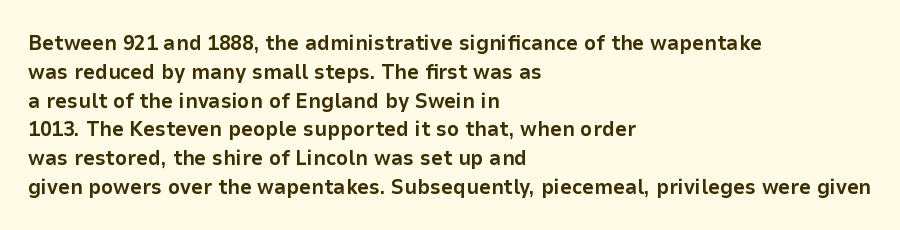
Q: Is the text bold? A: Yes.
Q: Is the text italic (slanted)? A: No, it is upright.
Q: Is the text underlined? A: No.
Q: How is the paragraph aligned? A: Left-aligned.
Q: Is the spacing between letters normal or unusually wide? A: Normal.
Q: Is the spacing between lines tight, normal or loose? A: Normal.
